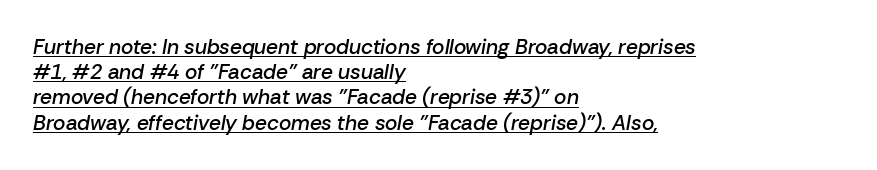
{"italic": "yes", "lean": "right", "slant_degrees": 10, "bold": "semi", "underline": "yes", "align": "left", "line_spacing_ratio": 1.2, "letter_spacing": "normal", "letter_spacing_em": 0.0, "glyph_px": 21}
